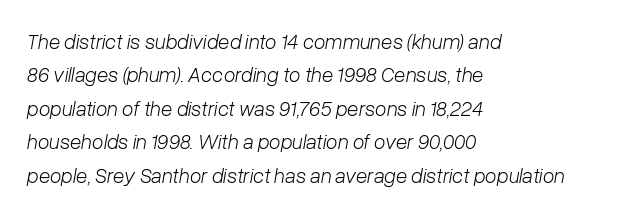
{"italic": "yes", "lean": "right", "slant_degrees": 10, "bold": "no", "underline": "no", "align": "left", "line_spacing": "normal", "line_spacing_ratio": 1.59, "letter_spacing": "normal", "letter_spacing_em": 0.0, "glyph_px": 21}
